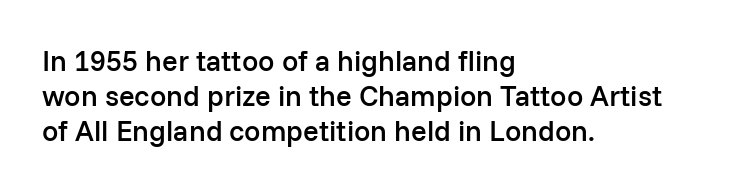
{"serif": "no", "italic": "no", "bold": "semi", "weight": "semibold", "width": "normal", "stroke_contrast": "low", "x_height": "medium", "monospaced": "no", "underline": "no", "align": "left", "line_spacing_ratio": 1.21, "letter_spacing": "normal", "letter_spacing_em": 0.0, "glyph_px": 29}
